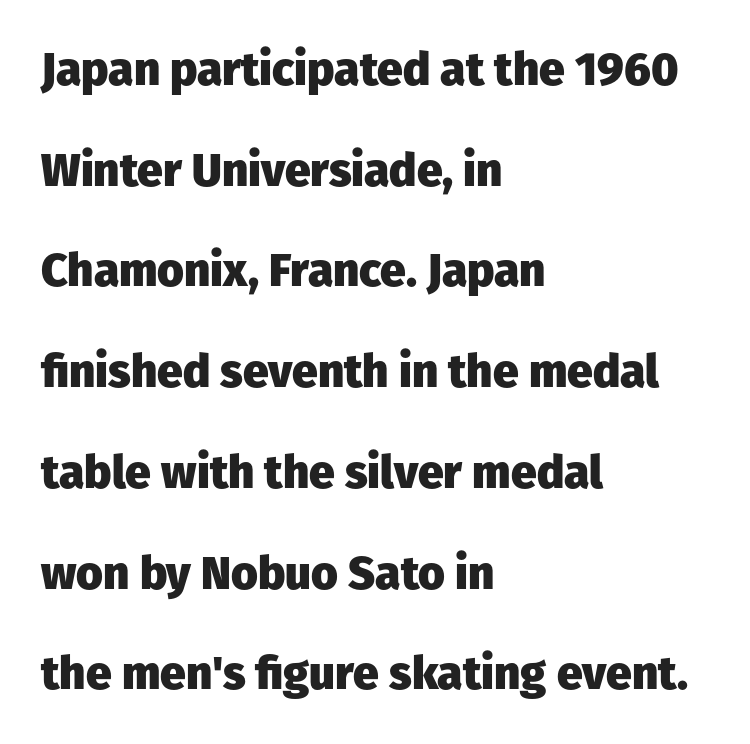
The image shows 46 px heavy sans-serif type, upright; set left-aligned, loose line spacing (2.19x), normal letter spacing, not underlined; low stroke contrast and a medium x-height.
